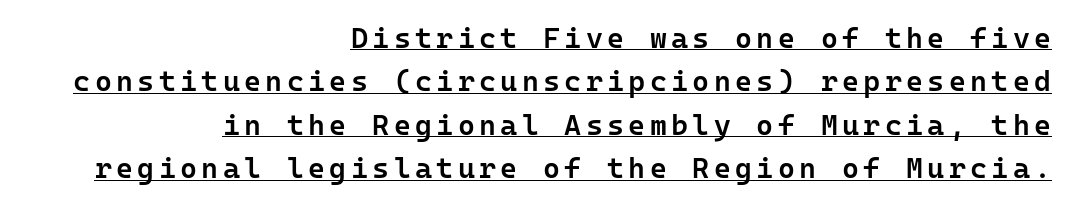
Q: Is the text bold? A: Semi-bold.
Q: Is the text italic (slanted)? A: No, it is upright.
Q: Is the typeface a serif or a sans-serif typeface? A: Sans-serif.
Q: Is the text underlined? A: Yes.
Q: How is the paragraph aligned? A: Right-aligned.
Q: Is the spacing between lines tight, normal or loose? A: Normal.
Q: Width (condensed, normal, or wide)? A: Normal.
Q: Stroke contrast? A: Low.
Q: x-height? A: Medium.
Q: Monospaced? A: Yes.
